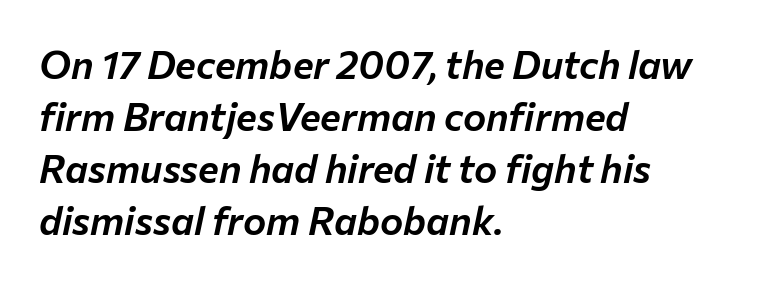
The space directly below the letters is spotless. The rendering uses a moderate line-height, typical for paragraphs. In CSS terms this would be text-align: left. The text carries the slant typical of an italic or oblique font.
